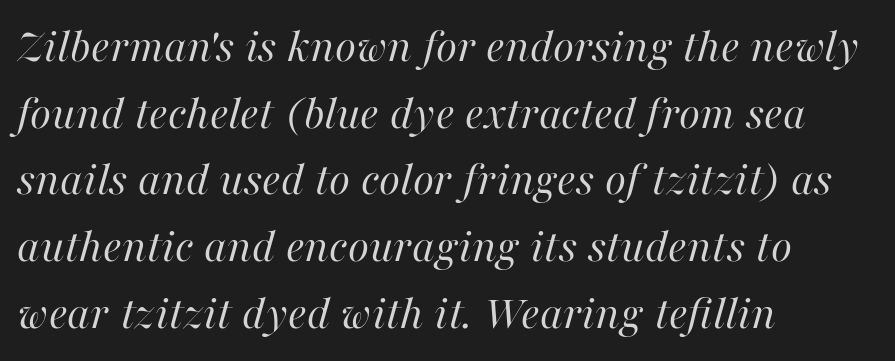
Leftover space on each line is placed entirely after the last word. The passage shown is typed in a proportional face where columns would drift. The space between consecutive lines is moderate. The glyphs look as if they've been sheared to an angle.
